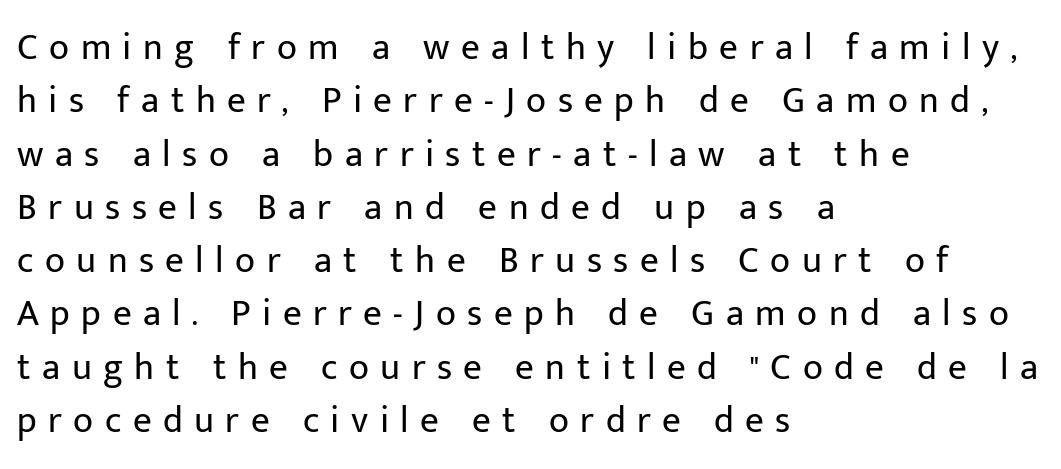
Compared with a centered layout, this one pins lines to the left instead. Students, observe: this is what conventionally led text looks like. Typographically, this falls in the sans-serif category. Each row of text sits above clean, open space. What stands out about the letter spacing? Its width — letters are far apart.
